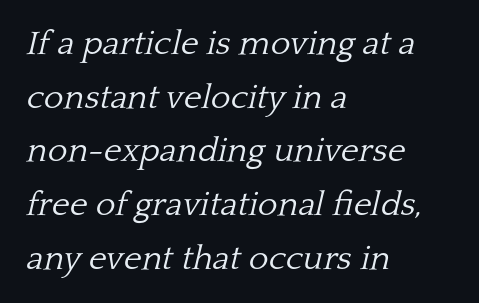
The image shows 34 px light serif type, italic (leaning right); set left-aligned, normal line spacing (1.58x), normal letter spacing, not underlined; low stroke contrast and a medium x-height.
